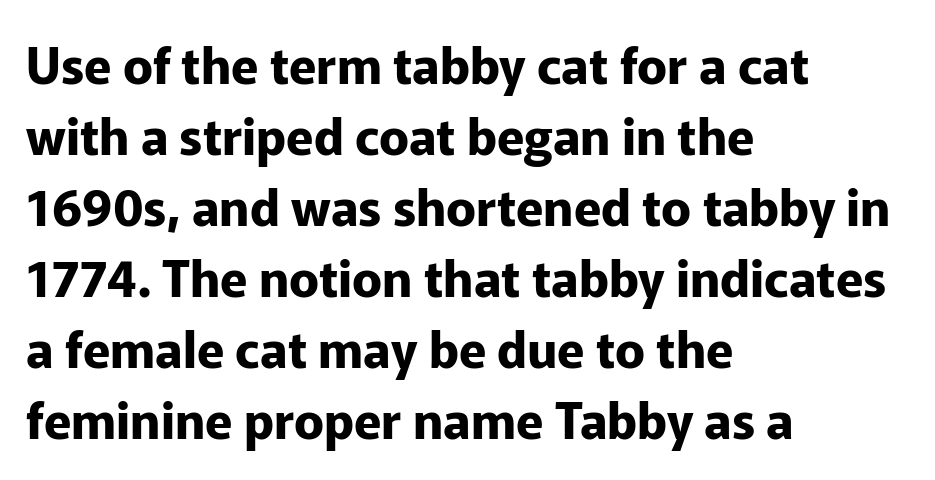
No extra tracking has been applied to these lines. Check where the strokes stop: nothing finishes them off — pure sans. Lines of text with bare space underneath. The typography opts for an upright posture over an oblique one. How would I describe the line gaps? Plain and ordinary. Every row of glyphs begins at an identical x-position on the left.
